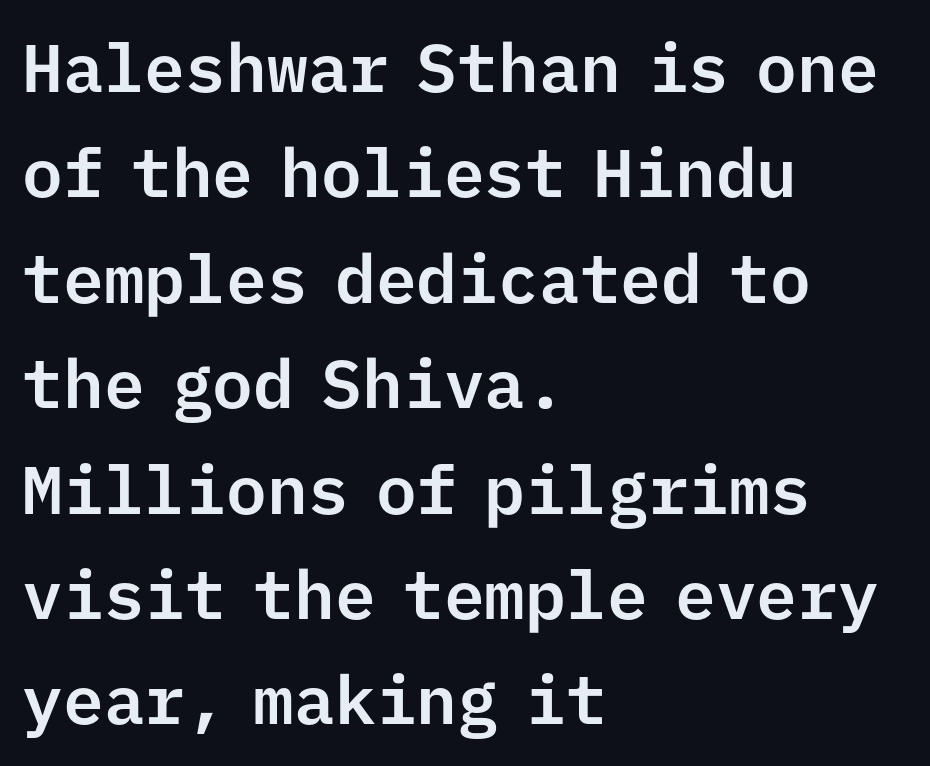
The image shows 68 px sans-serif type, upright, monospaced; set left-aligned, normal line spacing (1.55x), normal letter spacing, not underlined; low stroke contrast and a medium x-height.
